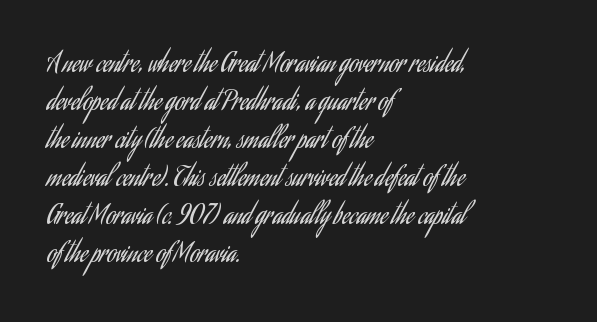
The specimen omits any rule beneath the text block's lines. All the whitespace from short lines collects on the right. Tracking here is standard; glyphs follow each other at the usual distance.
